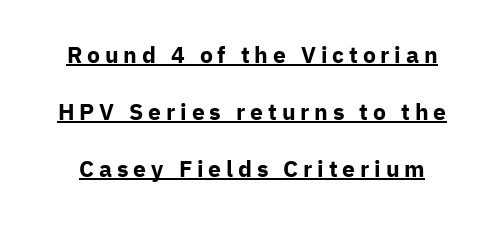
The letterforms stand isolated, each surrounded by extra space. Quick note: interline space is abundant. Compared with undecorated copy, this sample adds a rule below the words. The characters look thick and weighty, a clear bold. The letters stand upright; this is a roman face.
